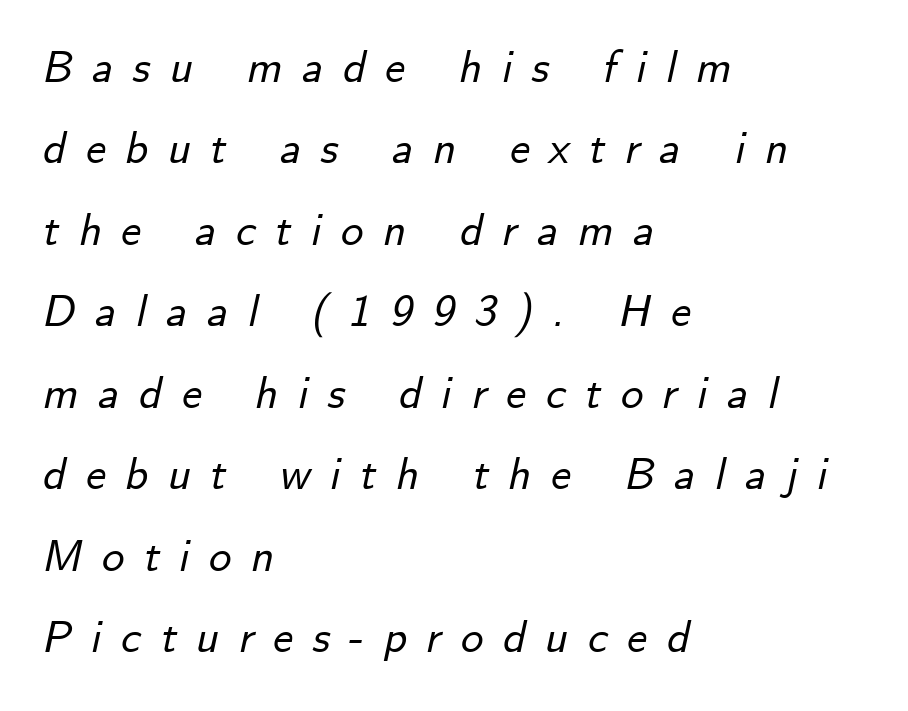
The image shows 45 px text type, italic (leaning right); set left-aligned, line spacing 1.81x, unusually wide letter spacing (+0.43 em), not underlined; low stroke contrast and a small x-height.
